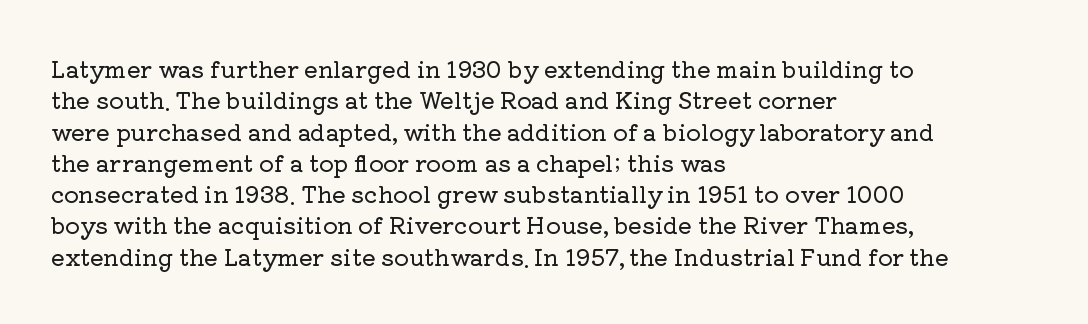
{"italic": "no", "underline": "no", "align": "left", "line_spacing": "normal", "line_spacing_ratio": 1.36, "letter_spacing": "normal", "letter_spacing_em": 0.0, "glyph_px": 23}
